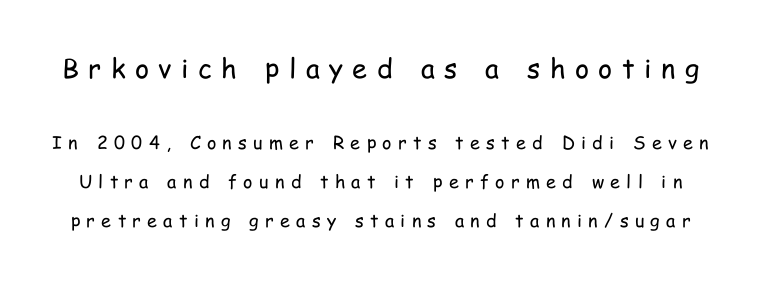
{"italic": "no", "bold": "no", "underline": "no", "line_spacing": "loose", "line_spacing_ratio": 2.17, "letter_spacing": "wide", "letter_spacing_em": 0.35, "larger_block": "first", "size_ratio": 1.5, "glyph_px": 27}
